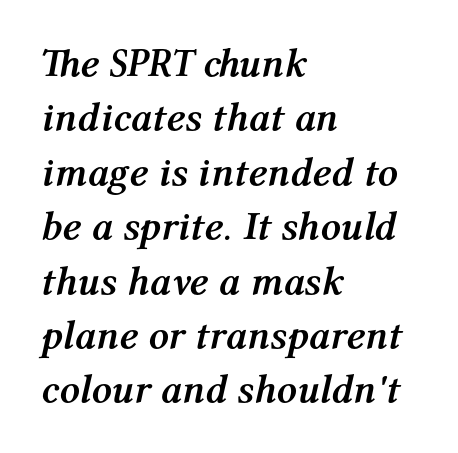
Q: Is the text bold? A: Yes.
Q: Is the text italic (slanted)? A: Yes, it leans right by about 12 degrees.
Q: Is the text underlined? A: No.
Q: How is the paragraph aligned? A: Left-aligned.
Q: Is the spacing between letters normal or unusually wide? A: Normal.
Q: Is the spacing between lines tight, normal or loose? A: Normal.
Q: Width (condensed, normal, or wide)? A: Normal.
Q: Stroke contrast? A: Medium.
Q: x-height? A: Medium.
Q: Monospaced? A: No.
